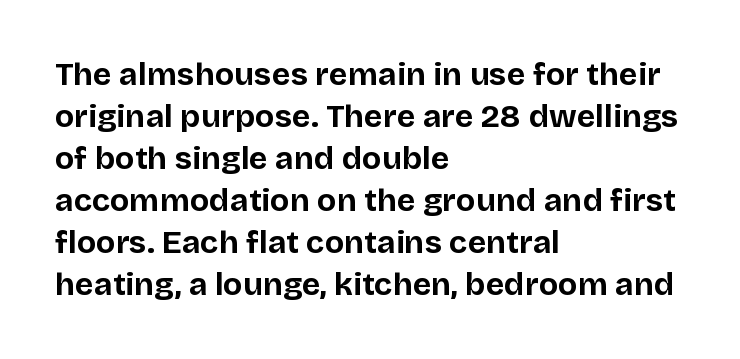
Q: Is the text bold? A: Yes.
Q: Is the text italic (slanted)? A: No, it is upright.
Q: Is the typeface a serif or a sans-serif typeface? A: Sans-serif.
Q: Is the text underlined? A: No.
Q: How is the paragraph aligned? A: Left-aligned.
Q: Is the spacing between letters normal or unusually wide? A: Normal.
Q: Is the spacing between lines tight, normal or loose? A: Normal.
Q: Width (condensed, normal, or wide)? A: Normal.
Q: Stroke contrast? A: Low.
Q: x-height? A: Large.
Q: Monospaced? A: No.
